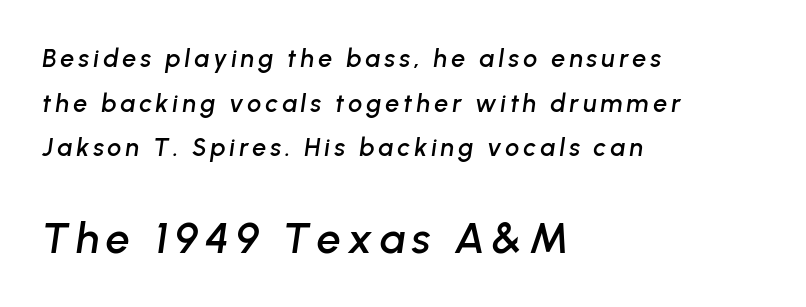
Q: Is the text italic (slanted)? A: Yes, it leans right by about 8 degrees.
Q: Is the text underlined? A: No.
Q: How is the paragraph aligned? A: Left-aligned.
Q: Which block of text is set in a larger size, the first (top) or the second (bottom)? A: The second (bottom) one.
Q: Width (condensed, normal, or wide)? A: Normal.
Q: Stroke contrast? A: Low.
Q: x-height? A: Medium.
Q: Monospaced? A: No.
